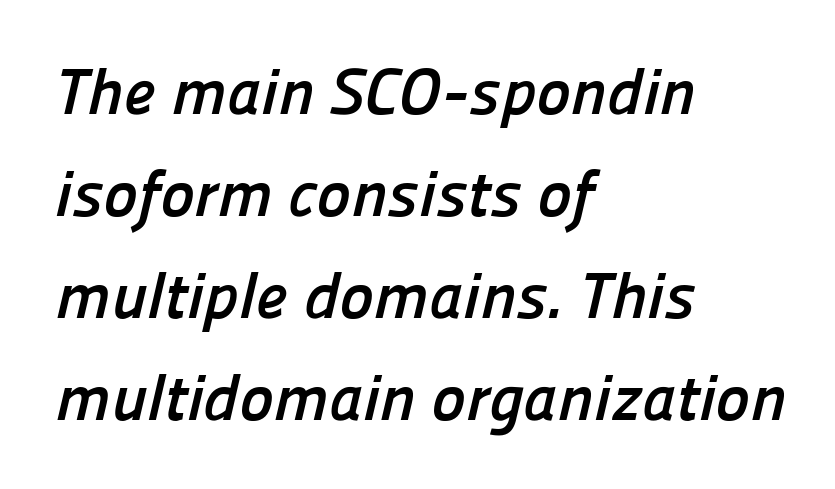
The image shows 65 px semibold sans-serif type; set left-aligned, normal line spacing (1.57x), normal letter spacing, not underlined; low stroke contrast and a medium x-height.
